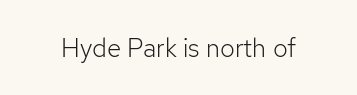
A roman cut, with each character standing at attention. Decoration check: the copy has no underline. The gaps between neighbouring characters are ordinary and unremarkable. Bold? No — there's no thickening of the strokes.
